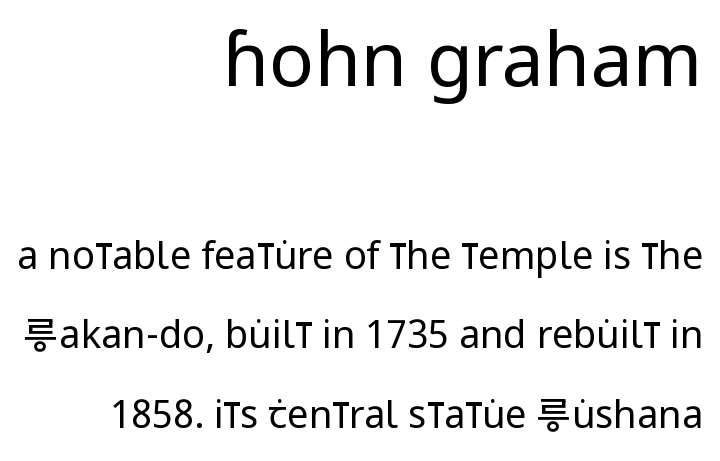
Here the first block reads like a headline and the second like body copy. Counters stay open thanks to moderate or lighter strokes. Posture: upright roman. Does the type have serifs? No, each stem ends abruptly.
